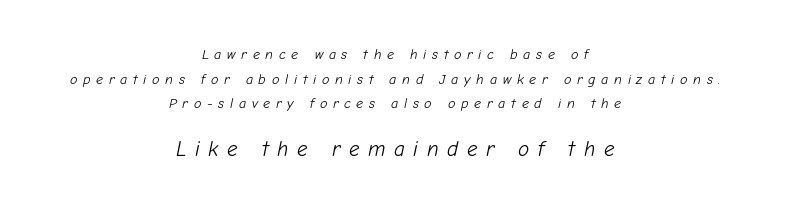
{"italic": "yes", "lean": "right", "slant_degrees": 12, "bold": "no", "underline": "no", "align": "center", "line_spacing_ratio": 1.76, "letter_spacing": "wide", "letter_spacing_em": 0.41, "larger_block": "second", "size_ratio": 1.5, "glyph_px": 21}
